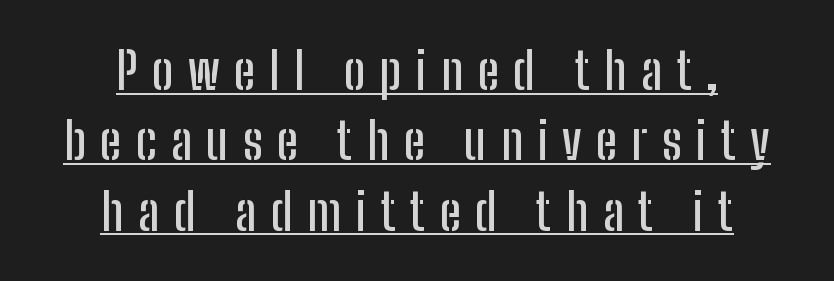
Q: Is the text italic (slanted)? A: No, it is upright.
Q: Is the typeface a serif or a sans-serif typeface? A: Sans-serif.
Q: Is the text underlined? A: Yes.
Q: How is the paragraph aligned? A: Centered.
Q: Is the spacing between letters normal or unusually wide? A: Unusually wide.
Q: Is the spacing between lines tight, normal or loose? A: Normal.
Q: Width (condensed, normal, or wide)? A: Condensed.
Q: Stroke contrast? A: Low.
Q: x-height? A: Medium.
Q: Monospaced? A: No.
